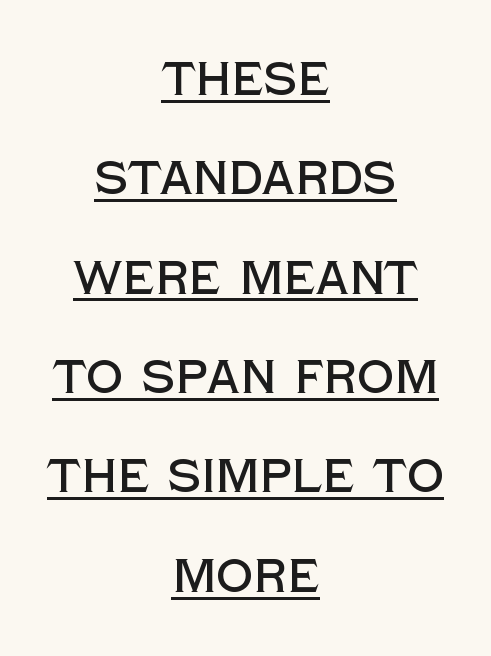
{"serif": "no", "italic": "no", "width": "normal", "x_height": "large", "monospaced": "no", "underline": "yes", "align": "center", "line_spacing": "loose", "line_spacing_ratio": 2.16, "letter_spacing": "normal", "letter_spacing_em": 0.0, "glyph_px": 46}
